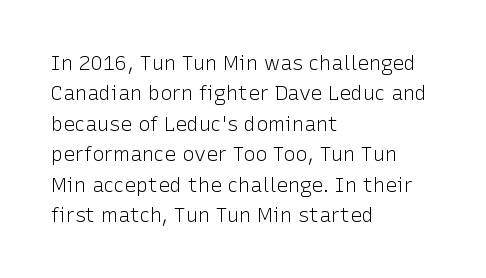
The typesetting does not lean heavy: it is not bold. Words appear dense and cohesive because spacing is normal. Every character sits straight up, as roman type does. What's the leading like? Ordinary, nothing unusual. Glance below the letters and you will spot only blank space.
